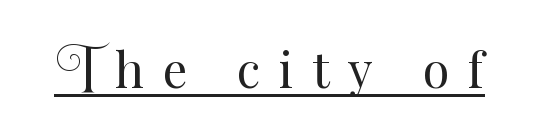
Honestly, the underline is the first thing you notice here. Proportional: the letters do not fall into vertical columns. The face used here is rendered with a markedly widened letterfit. The font is comparable to plain body text, perhaps lighter.
